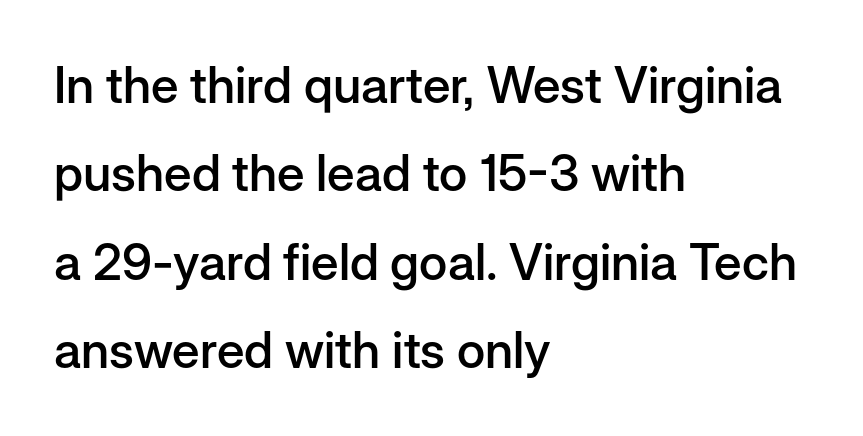
These lines stack with their left ends in a neat column. Honestly, the letter spacing is just normal — you wouldn't notice it. The specimen reads as upright at a glance. The face used here is proportionally spaced, like ordinary book or web type.
